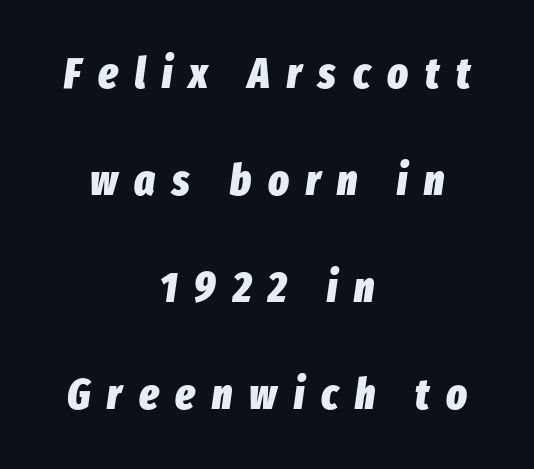
The image shows 43 px heavy, condensed type, italic (leaning right); set centered, loose line spacing (2.49x), unusually wide letter spacing (+0.39 em), not underlined; low stroke contrast and a medium x-height.
